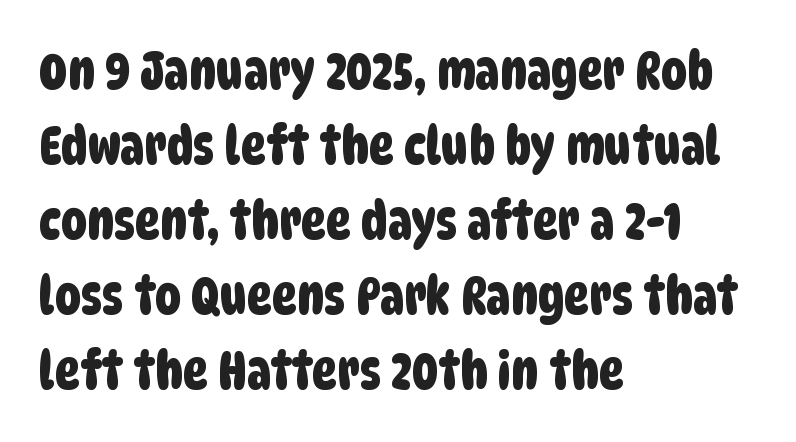
The image shows 52 px condensed sans-serif type; set left-aligned, normal line spacing (1.44x), normal letter spacing, not underlined; low stroke contrast and a large x-height.
